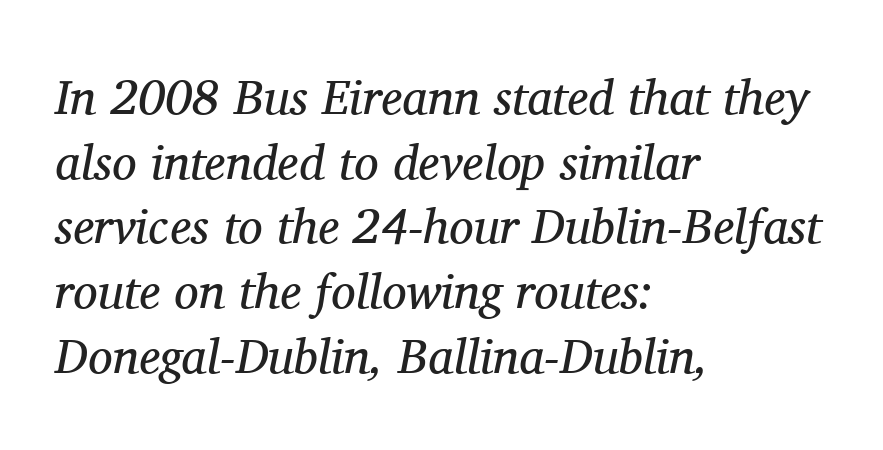
{"serif": "yes", "italic": "yes", "lean": "right", "slant_degrees": 11, "bold": "no", "weight": "regular", "width": "normal", "stroke_contrast": "medium", "x_height": "medium", "monospaced": "no", "underline": "no", "align": "left", "line_spacing": "normal", "line_spacing_ratio": 1.32, "letter_spacing": "normal", "letter_spacing_em": 0.0, "glyph_px": 49}
